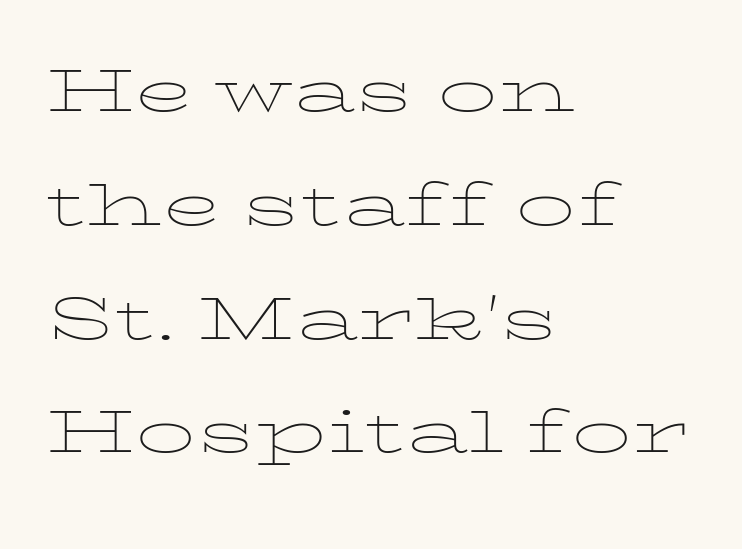
{"italic": "no", "bold": "no", "weight": "thin", "width": "wide", "stroke_contrast": "low", "x_height": "medium", "monospaced": "no", "underline": "no", "align": "left", "line_spacing": "normal", "line_spacing_ratio": 1.44, "letter_spacing": "normal", "letter_spacing_em": 0.0, "glyph_px": 79}
